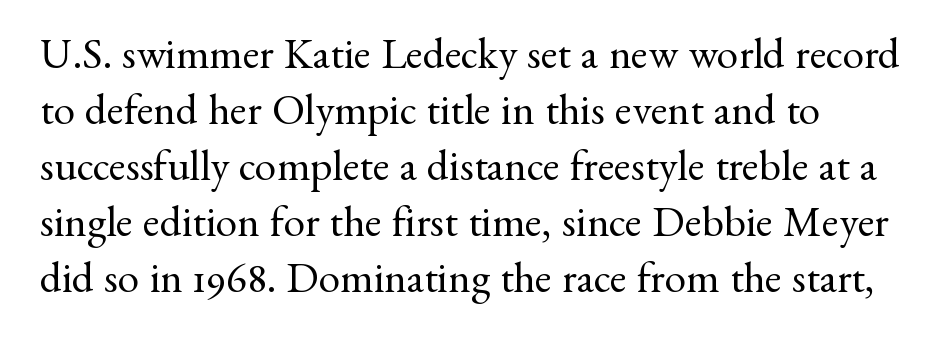
The image shows 43 px regular-weight serif type, upright; set normal line spacing (1.3x), normal letter spacing, not underlined; medium stroke contrast and a small x-height.
